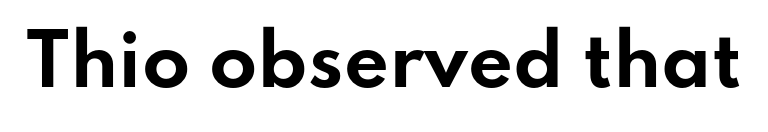
{"serif": "no", "italic": "no", "bold": "yes", "weight": "bold", "width": "wide", "stroke_contrast": "low", "x_height": "small", "monospaced": "no", "underline": "no", "letter_spacing": "normal", "letter_spacing_em": 0.0, "glyph_px": 70}
